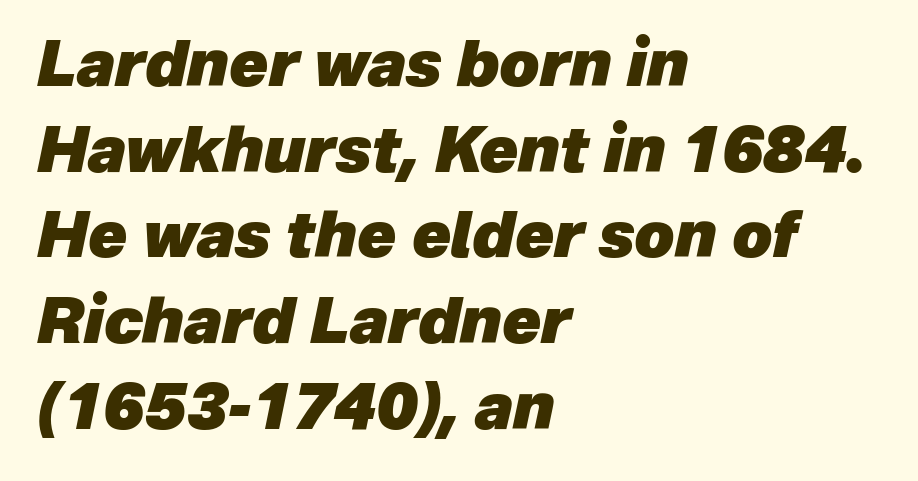
Here the designer chose a conventional face with non-uniform glyph widths. Any mark beneath the type? The region is blank. The letters sit at their default tracking, neither squeezed nor spread. Heavy, bold letterforms. Quick note: interline space is typical.
